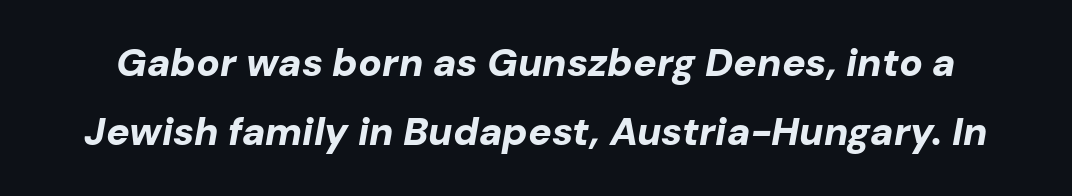
{"italic": "yes", "lean": "right", "slant_degrees": 10, "bold": "yes", "weight": "bold", "width": "normal", "stroke_contrast": "low", "x_height": "medium", "monospaced": "no", "underline": "no", "line_spacing_ratio": 1.78, "letter_spacing": "normal", "letter_spacing_em": 0.0, "glyph_px": 39}
